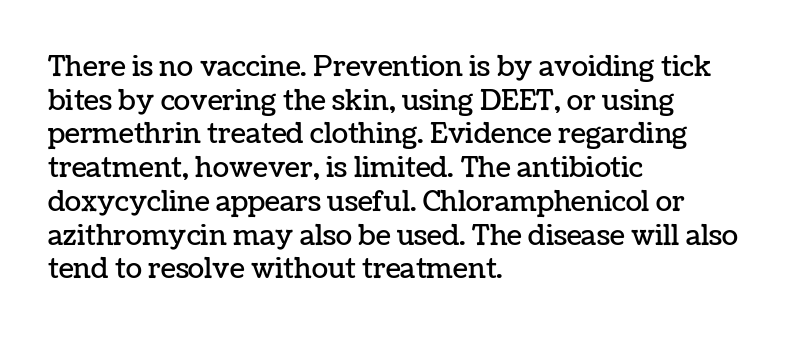
The image shows 27 px text type, upright; set left-aligned, normal line spacing (1.25x), normal letter spacing, not underlined.
